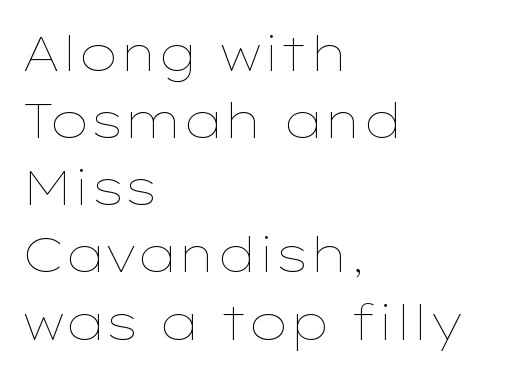
The designer left line spacing at the default. Between one letter and the next there's only the usual sliver of space. Nobody drew a line under any word here. The compositor pushed each line to the left boundary. A typesetter would mark this as roman, not italic. Think standard paragraph weight, or any step lighter than that.
